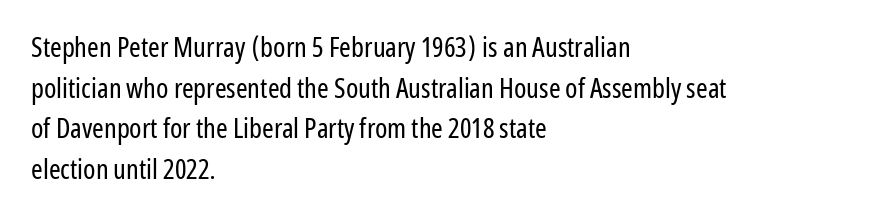
Vertical spacing — default. No heavy texture on the line: the type isn't bold. Every stem runs plumb, perpendicular to the baseline. These lines are set flush left with a ragged right edge. Is this a sans? Yes — the strokes have no serifs. The line texture is even and compact thanks to regular tracking.
